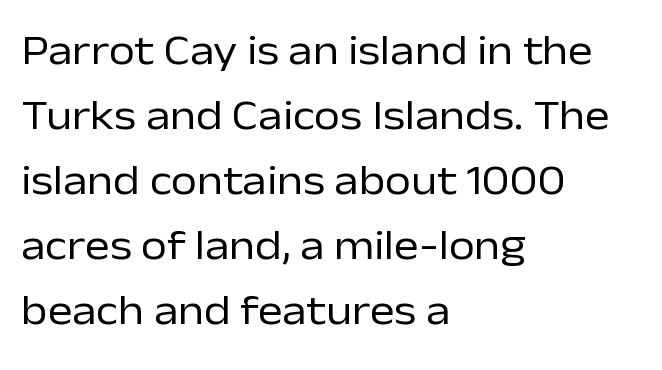
The image shows 42 px regular-weight sans-serif type, upright; set left-aligned, normal line spacing (1.55x), normal letter spacing, not underlined; low stroke contrast and a medium x-height.
